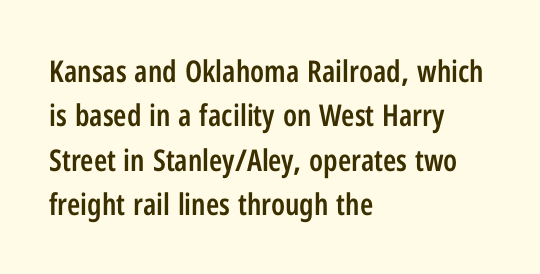
{"serif": "no", "italic": "no", "bold": "semi", "weight": "semibold", "width": "condensed", "stroke_contrast": "low", "x_height": "medium", "monospaced": "no", "underline": "no", "align": "left", "line_spacing": "normal", "line_spacing_ratio": 1.48, "letter_spacing": "normal", "letter_spacing_em": 0.0, "glyph_px": 30}
